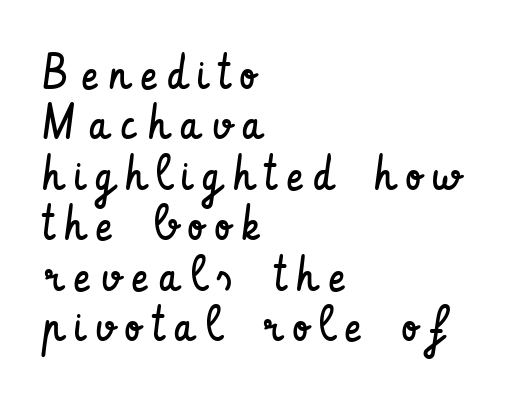
These lines stack with their left ends in a neat column. Compared with a typical body face, this is equally light or lighter still. Tightly led — the rows are bunched. This rendering features lettering with no underline. Tall strokes in this sample are plumb rather than angled. Looks like regular typesetting: each glyph gets only the width it needs.
